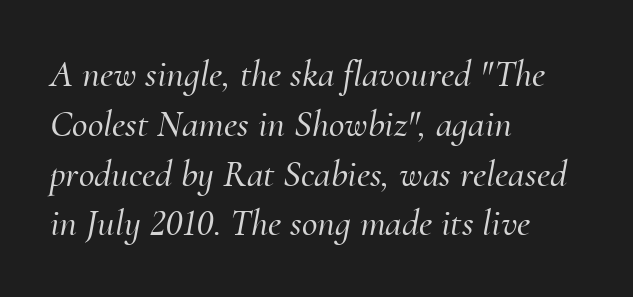
Vertically, the passage feels balanced, rows spaced as you'd expect. Think of a printed novel: that variable character pitch is what you see here. The strip under each line holds only bare page. The specimen reads as italic at a glance. A typesetter would label this face a serif. There is no visible air inserted between adjacent glyphs.
